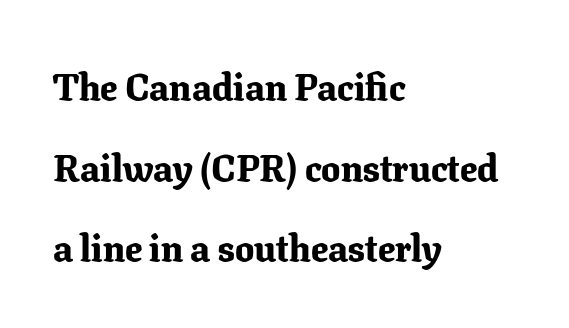
The image shows 38 px bold serif type, upright; set left-aligned, loose line spacing (2.12x), normal letter spacing, not underlined; low stroke contrast and a medium x-height.
